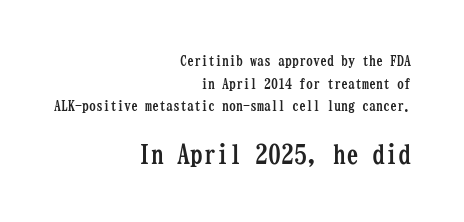
{"italic": "no", "bold": "yes", "underline": "no", "align": "right", "line_spacing": "normal", "line_spacing_ratio": 1.61, "letter_spacing": "normal", "letter_spacing_em": 0.0, "larger_block": "second", "size_ratio": 1.86, "glyph_px": 26}
